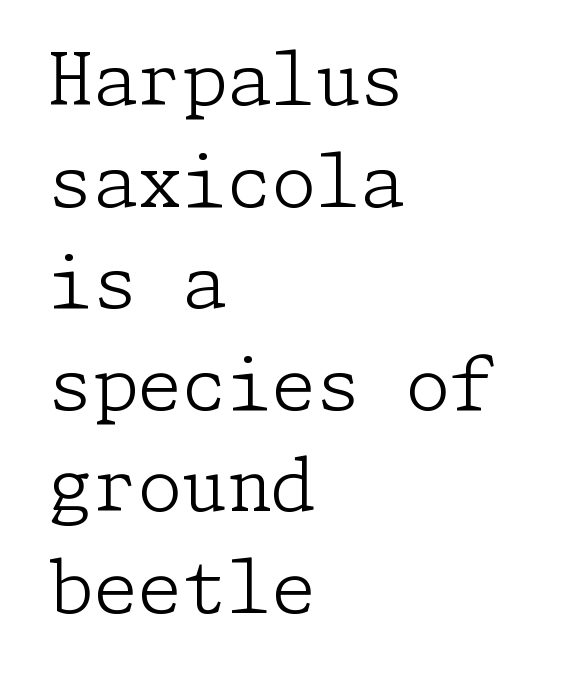
This is the regular roman posture of the typeface. There is no visible air inserted between adjacent glyphs. Serif or sans? Serif — the stroke terminals have little feet. A clean baseline with only descenders dipping below it. Vertically, the passage feels balanced, rows spaced as you'd expect.
